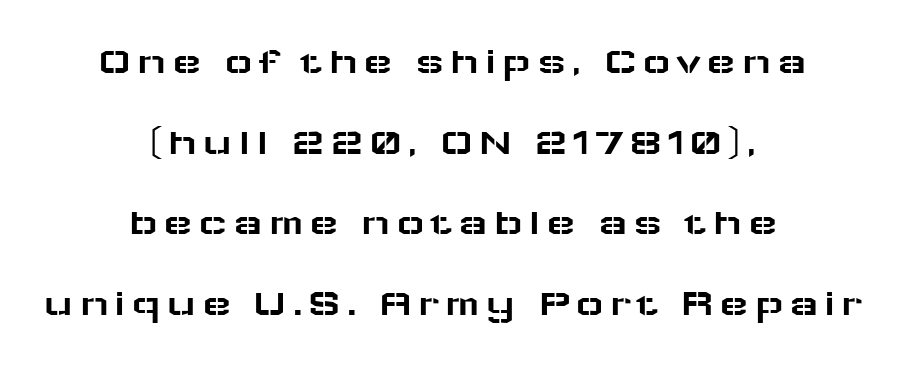
Q: Is the text italic (slanted)? A: No, it is upright.
Q: Is the typeface a serif or a sans-serif typeface? A: Sans-serif.
Q: Is the text underlined? A: No.
Q: How is the paragraph aligned? A: Centered.
Q: Is the spacing between lines tight, normal or loose? A: Loose.
Q: Width (condensed, normal, or wide)? A: Wide.
Q: Stroke contrast? A: Low.
Q: x-height? A: Medium.
Q: Monospaced? A: No.
